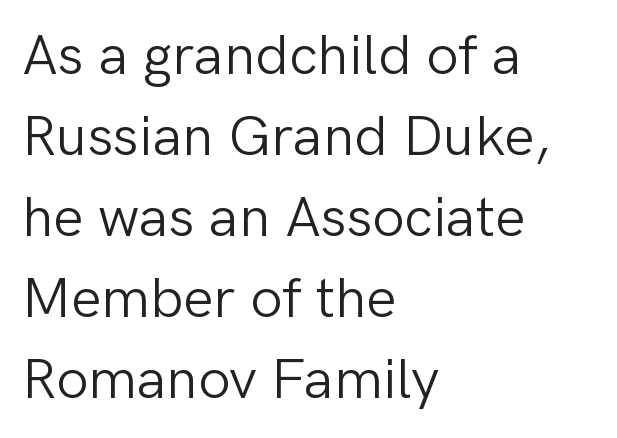
{"serif": "no", "italic": "no", "bold": "no", "weight": "light", "width": "normal", "stroke_contrast": "low", "x_height": "medium", "monospaced": "no", "underline": "no", "align": "left", "line_spacing": "normal", "line_spacing_ratio": 1.42, "letter_spacing": "normal", "letter_spacing_em": 0.0, "glyph_px": 57}
